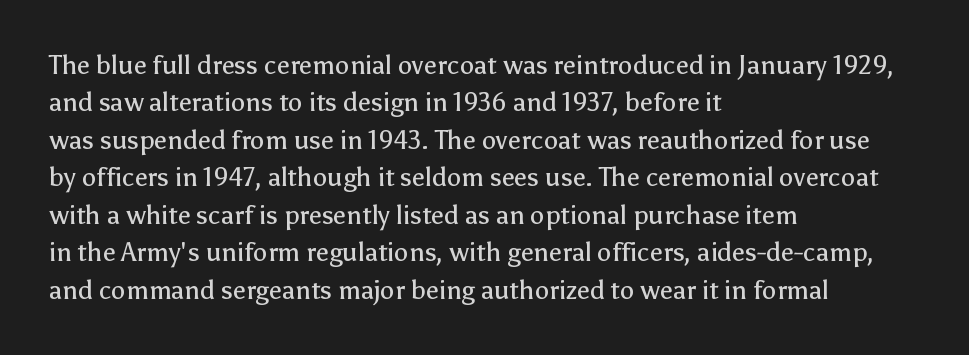
The image shows 26 px text type, upright; set left-aligned, normal line spacing (1.44x), normal letter spacing, not underlined.
